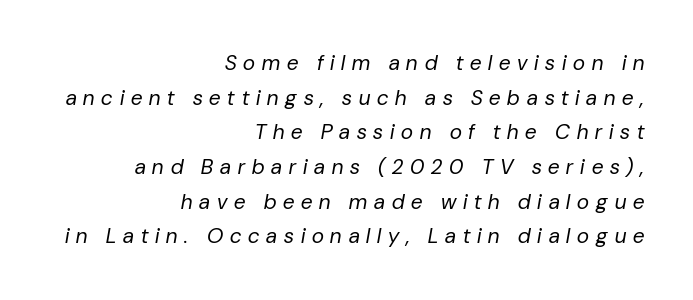
The image shows 21 px text type, italic (leaning right); set right-aligned, normal line spacing (1.65x), unusually wide letter spacing (+0.33 em), not underlined.
